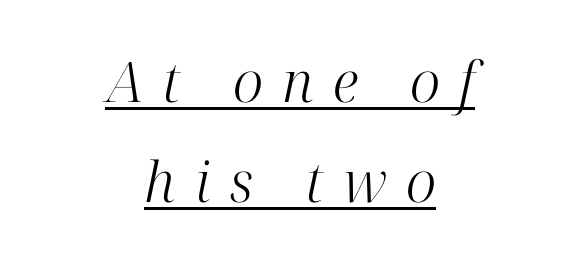
{"serif": "yes", "italic": "yes", "lean": "right", "slant_degrees": 12, "bold": "no", "weight": "light", "width": "normal", "stroke_contrast": "high", "x_height": "medium", "monospaced": "no", "underline": "yes", "align": "center", "line_spacing_ratio": 1.79, "letter_spacing": "wide", "letter_spacing_em": 0.34, "glyph_px": 56}
